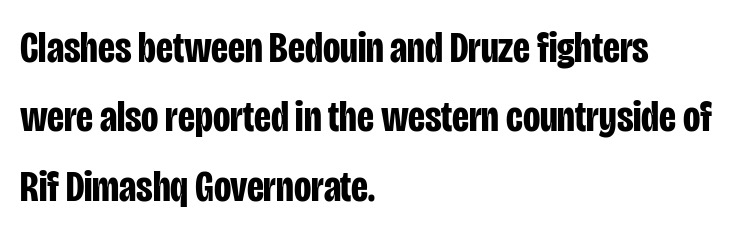
The image shows 45 px bold, condensed sans-serif type, upright; set left-aligned, normal line spacing (1.54x), normal letter spacing, not underlined; low stroke contrast and a large x-height.
